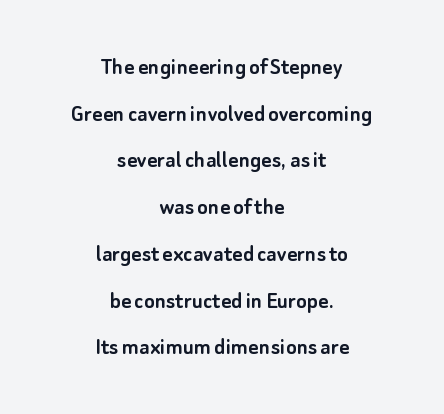
The image shows 25 px text type, upright; set centered, line spacing 1.87x, normal letter spacing, not underlined.
